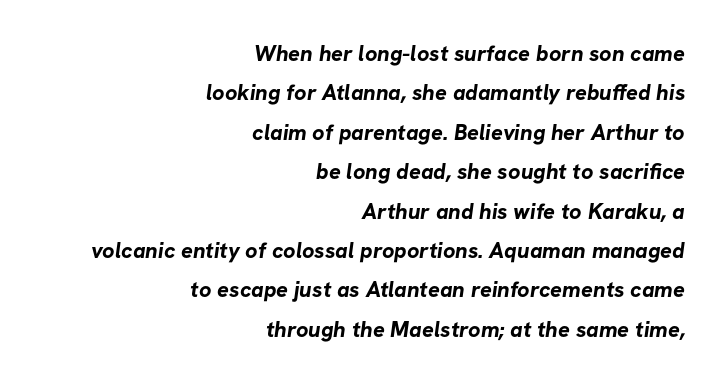
Every letter is thick-stroked: bold, no question. Quick note: underline off. Line ends are locked; line starts wander. Observe the ordinary spacing: letters are neighbours, not strangers.
